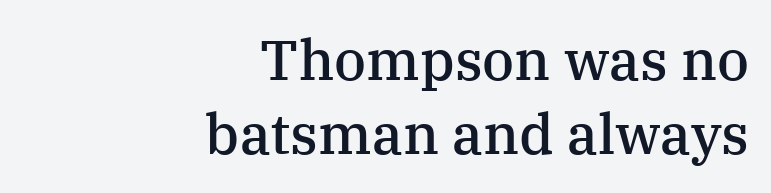
The text block is weighted toward the right margin, trailing off unevenly leftward. Short note: letters normally spaced. Here the designer chose a conventional face with non-uniform glyph widths. Regarding leading, the lines here are spaced in the standard way. Descenders are the only things crossing below the line.
